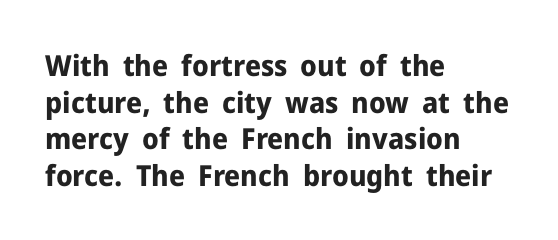
{"serif": "no", "italic": "no", "bold": "yes", "weight": "bold", "width": "normal", "stroke_contrast": "low", "x_height": "medium", "monospaced": "no", "underline": "no", "align": "left", "line_spacing": "normal", "line_spacing_ratio": 1.26, "letter_spacing": "normal", "letter_spacing_em": 0.0, "glyph_px": 29}
